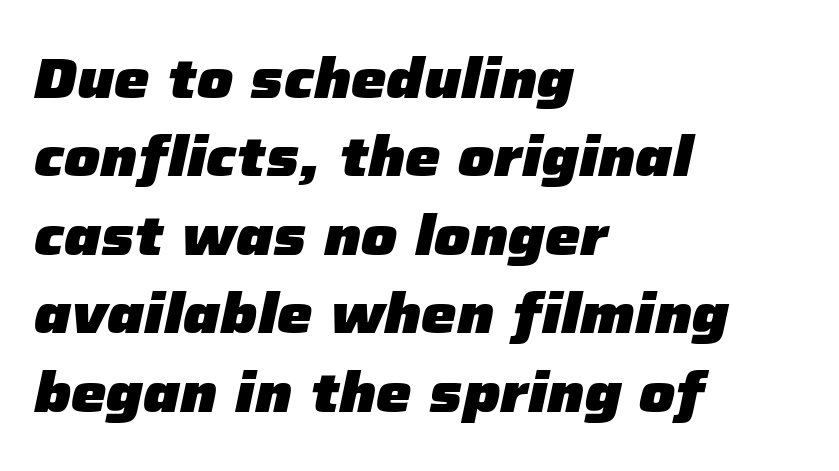
Q: Is the text bold? A: Yes.
Q: Is the text italic (slanted)? A: Yes, it leans right by about 12 degrees.
Q: Is the text underlined? A: No.
Q: How is the paragraph aligned? A: Left-aligned.
Q: Is the spacing between letters normal or unusually wide? A: Normal.
Q: Is the spacing between lines tight, normal or loose? A: Normal.
Q: Width (condensed, normal, or wide)? A: Normal.
Q: Stroke contrast? A: Low.
Q: x-height? A: Medium.
Q: Monospaced? A: No.
